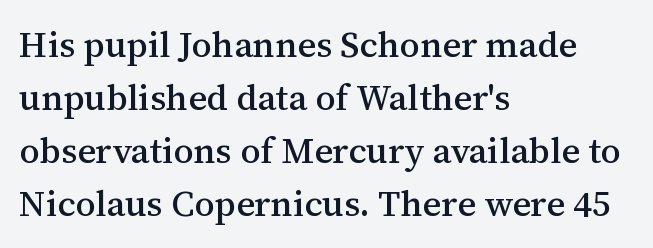
Each letter keeps its own natural width here, so spacing adapts to shape. The text was rendered using a seriffed face with decorative stroke endings. In terms of posture, this sample is upright. The foot of each line stays bare and open. The rendering anchors every line to the left-hand side. Does extra space separate the letters? No, they use regular spacing.
